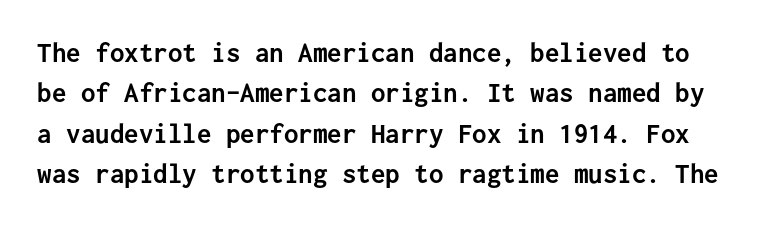
Fixed-width glyphs throughout — classic coding-font behaviour. No word sits above an underline. Observe the absence of serifs on each vertical stroke in this sample. Interline gaps are of average width in this sample.
